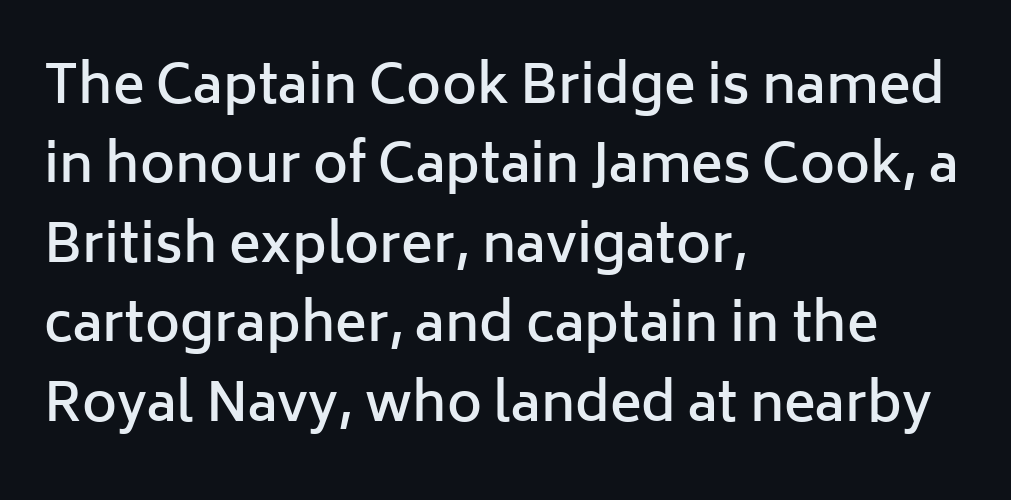
The image shows 53 px semibold sans-serif type, upright; set left-aligned, normal line spacing (1.5x), normal letter spacing, not underlined; low stroke contrast and a medium x-height.
